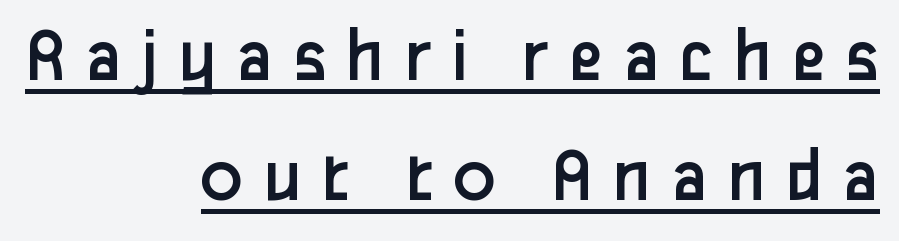
The image shows 79 px regular-weight sans-serif type, upright; set right-aligned, normal line spacing (1.52x), unusually wide letter spacing (+0.24 em), underlined; low stroke contrast and a medium x-height.
